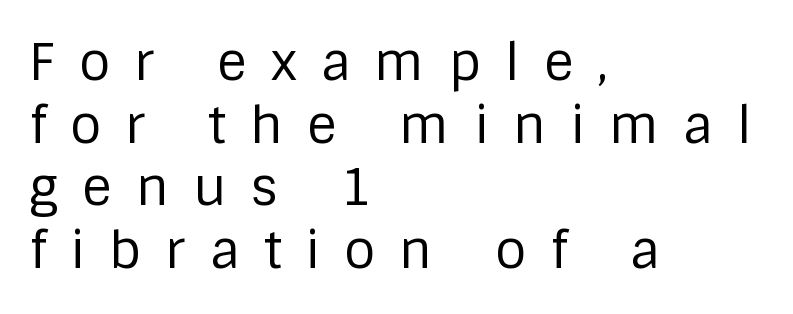
The image shows 51 px regular-weight sans-serif type, upright; set left-aligned, line spacing 1.23x, unusually wide letter spacing (+0.47 em), not underlined; low stroke contrast and a large x-height.
